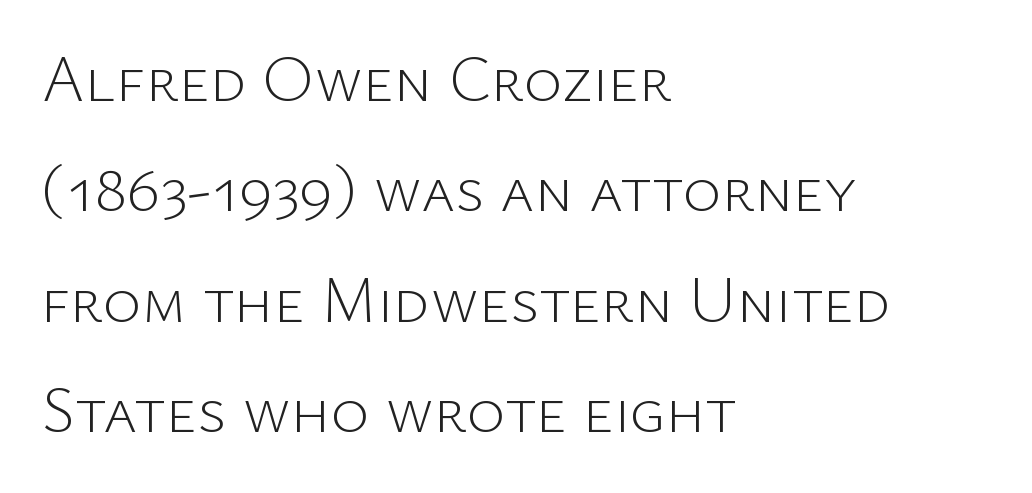
The rows are spaced the way most documents space them. Weight class: somewhere from thin through regular. The text was rendered using a sans face with plain stroke endings. Each letter keeps its own natural width here, so spacing adapts to shape. Rule under the text: the space is simply empty. Every row of glyphs begins at an identical x-position on the left.
